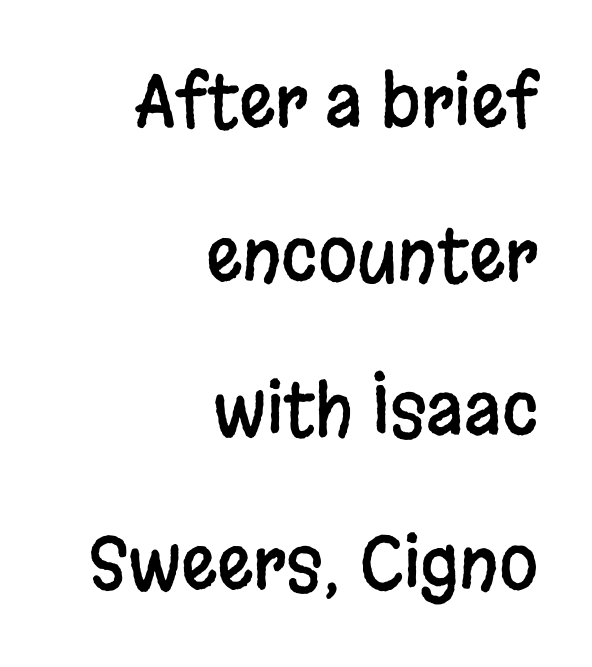
Q: Is the text italic (slanted)? A: No, it is upright.
Q: Is the typeface a serif or a sans-serif typeface? A: Sans-serif.
Q: Is the text underlined? A: No.
Q: How is the paragraph aligned? A: Right-aligned.
Q: Is the spacing between letters normal or unusually wide? A: Normal.
Q: Is the spacing between lines tight, normal or loose? A: Loose.
Q: Width (condensed, normal, or wide)? A: Condensed.
Q: Stroke contrast? A: Low.
Q: x-height? A: Large.
Q: Monospaced? A: No.
